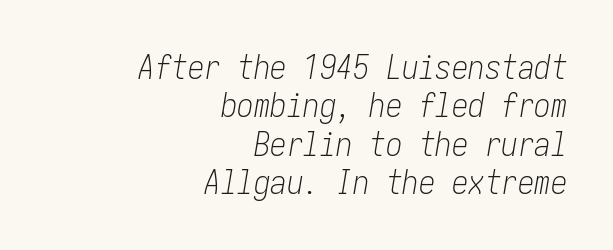
Q: Is the text bold? A: No.
Q: Is the text italic (slanted)? A: Yes, it leans right by about 10 degrees.
Q: Is the text underlined? A: No.
Q: How is the paragraph aligned? A: Right-aligned.
Q: Is the spacing between letters normal or unusually wide? A: Normal.
Q: Width (condensed, normal, or wide)? A: Condensed.
Q: Stroke contrast? A: Low.
Q: x-height? A: Medium.
